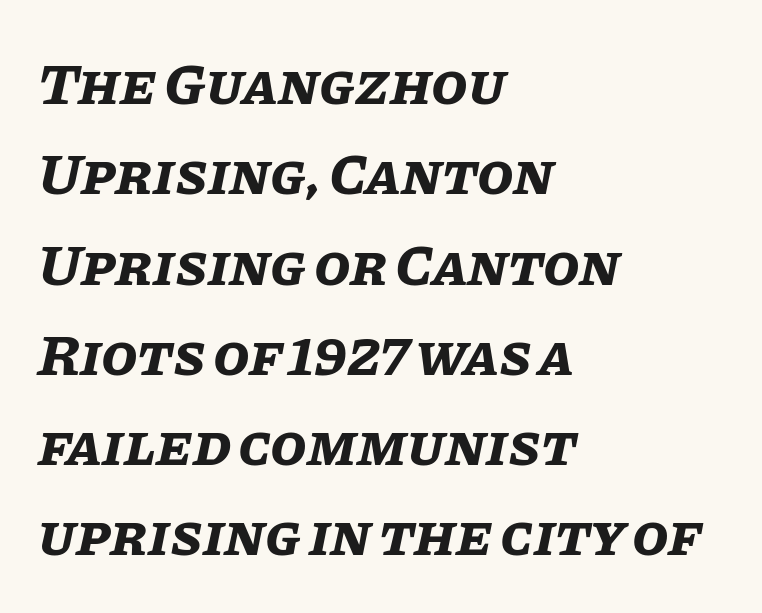
Looks like regular typesetting: each glyph gets only the width it needs. Is there much room between lines? A standard amount, neither cramped nor airy. Is the type slanted? Yes — the strokes lean at a clear angle. The text block is weighted toward the left margin, trailing off unevenly rightward. Observe the ordinary spacing: letters are neighbours, not strangers.
